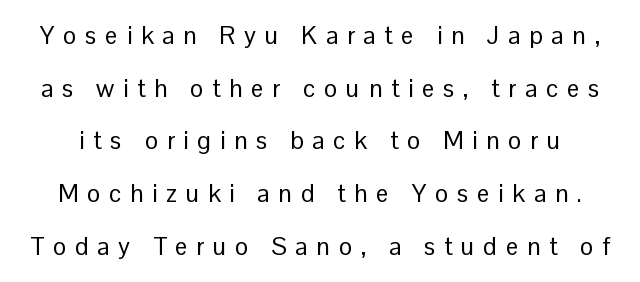
{"italic": "no", "bold": "no", "underline": "no", "line_spacing": "loose", "line_spacing_ratio": 2.11, "letter_spacing": "wide", "letter_spacing_em": 0.35, "glyph_px": 25}
